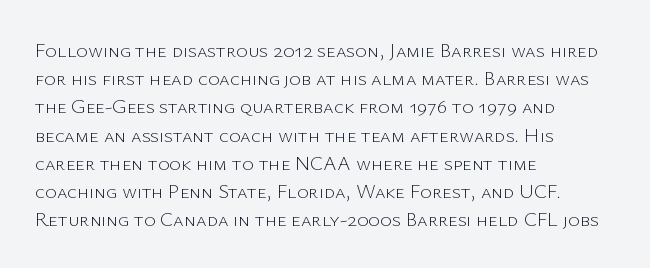
The image shows 20 px text type, upright; set left-aligned, normal line spacing (1.41x), normal letter spacing, not underlined.
